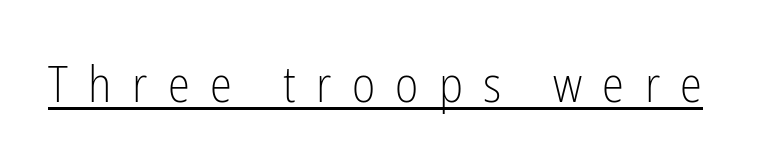
Q: Is the text bold? A: No.
Q: Is the text italic (slanted)? A: No, it is upright.
Q: Is the typeface a serif or a sans-serif typeface? A: Sans-serif.
Q: Is the text underlined? A: Yes.
Q: Is the spacing between letters normal or unusually wide? A: Unusually wide.
Q: Width (condensed, normal, or wide)? A: Condensed.
Q: Stroke contrast? A: Low.
Q: x-height? A: Medium.
Q: Monospaced? A: No.
